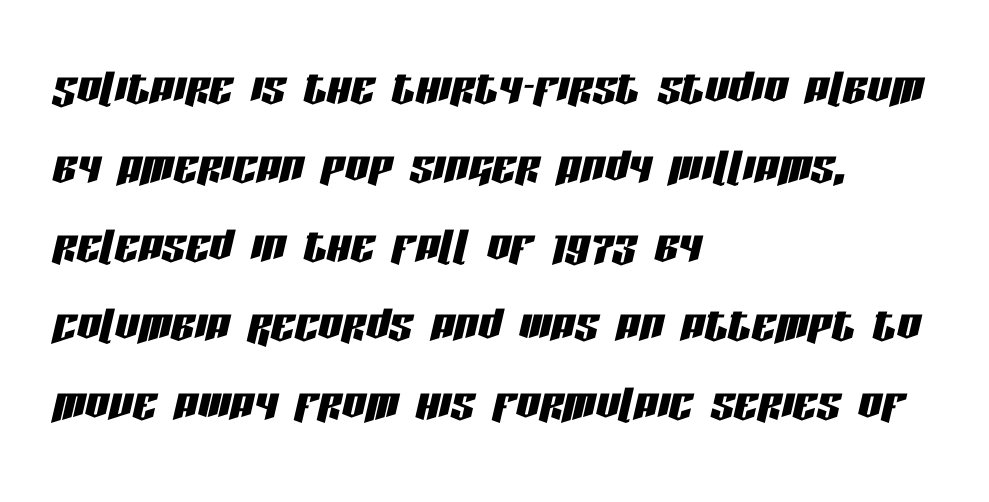
Q: Is the text italic (slanted)? A: Yes, it leans right by about 13 degrees.
Q: Is the text underlined? A: No.
Q: How is the paragraph aligned? A: Left-aligned.
Q: Is the spacing between letters normal or unusually wide? A: Normal.
Q: Is the spacing between lines tight, normal or loose? A: Normal.
Q: Width (condensed, normal, or wide)? A: Condensed.
Q: Stroke contrast? A: Low.
Q: x-height? A: Large.
Q: Monospaced? A: No.
